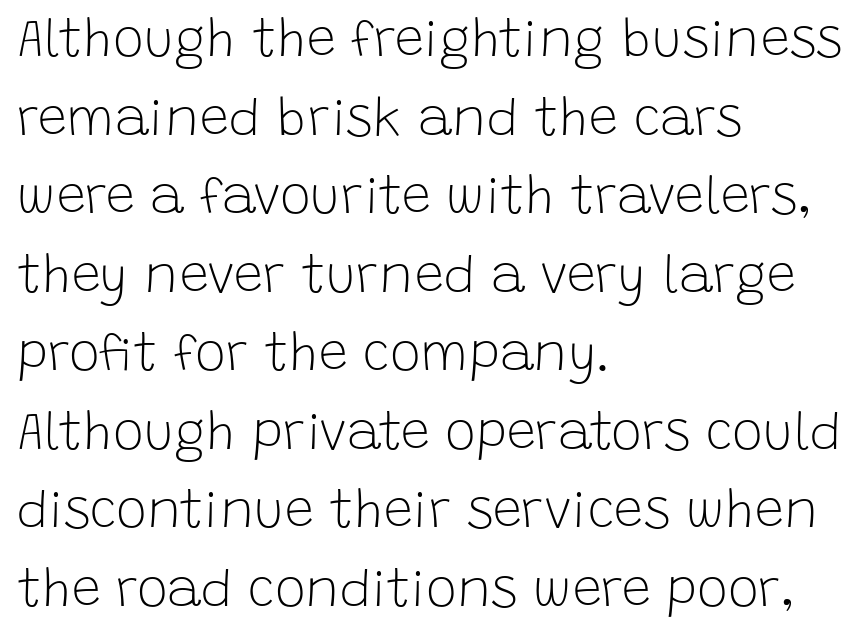
The image shows 52 px light sans-serif type, upright; set left-aligned, normal line spacing (1.51x), normal letter spacing, not underlined; low stroke contrast and a large x-height.
